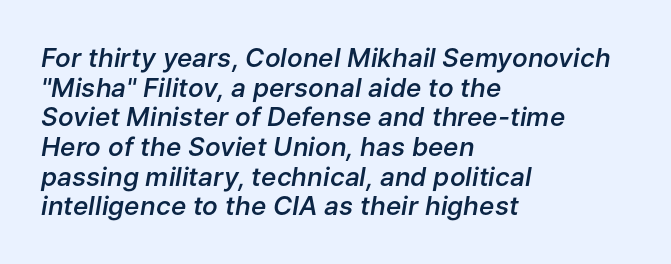
{"italic": "yes", "lean": "right", "slant_degrees": 9, "bold": "semi", "underline": "no", "align": "left", "line_spacing": "tight", "line_spacing_ratio": 1.14, "letter_spacing": "normal", "letter_spacing_em": 0.0, "glyph_px": 26}
